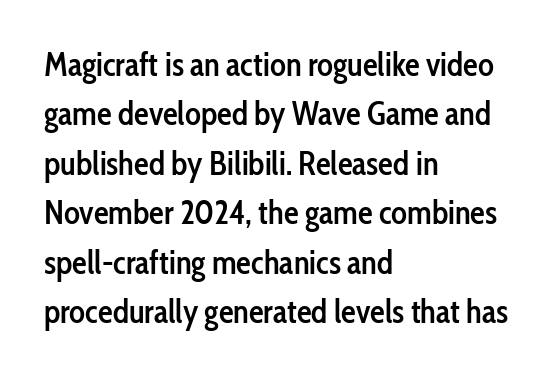
Leading: standard. Note the varied advance widths — an 'i' is clearly narrower than an 'm'. Is this a sans? Yes — the strokes have no serifs. Posture: upright roman. The space beneath each line is pristine and unruled. Caption: semibold face, moderately heavy strokes.
